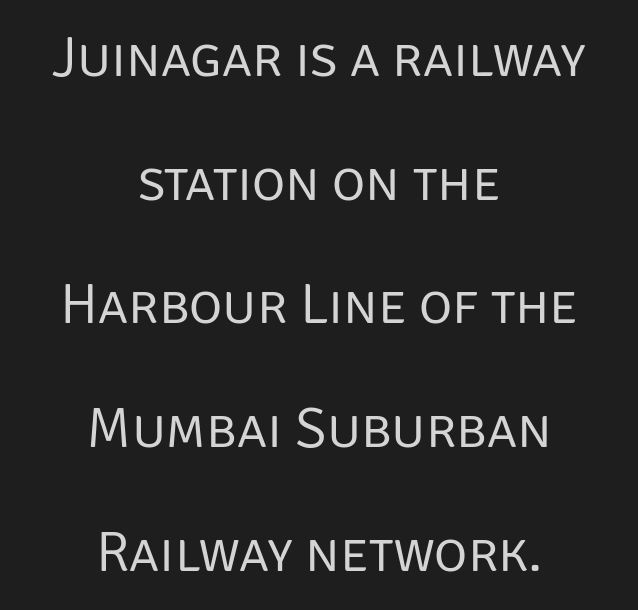
Stems here are at most as thick as an everyday book face. The letters stand upright; this is a roman face. Each letter keeps its own natural width here, so spacing adapts to shape. Letter spacing: default. These lines stack symmetrically, like a column narrowing and widening about its center.
